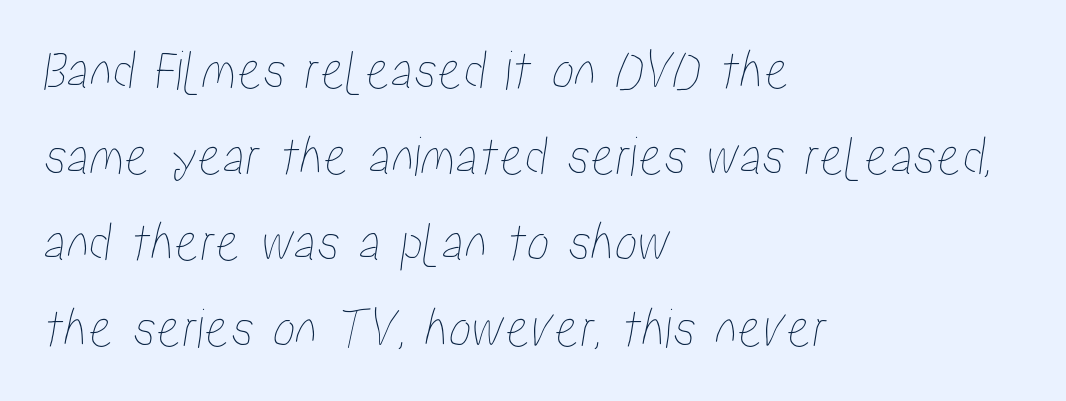
Q: Is the text underlined? A: No.
Q: How is the paragraph aligned? A: Left-aligned.
Q: Is the spacing between letters normal or unusually wide? A: Normal.
Q: Is the spacing between lines tight, normal or loose? A: Normal.
Q: Width (condensed, normal, or wide)? A: Condensed.
Q: Stroke contrast? A: Low.
Q: x-height? A: Medium.
Q: Monospaced? A: No.
